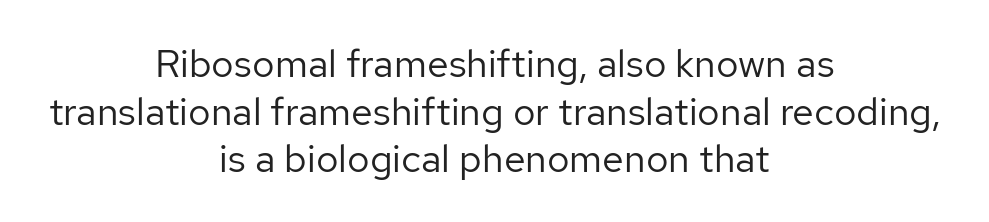
Q: Is the text bold? A: No.
Q: Is the text italic (slanted)? A: No, it is upright.
Q: Is the typeface a serif or a sans-serif typeface? A: Sans-serif.
Q: Is the text underlined? A: No.
Q: How is the paragraph aligned? A: Centered.
Q: Is the spacing between letters normal or unusually wide? A: Normal.
Q: Width (condensed, normal, or wide)? A: Normal.
Q: Stroke contrast? A: Low.
Q: x-height? A: Medium.
Q: Monospaced? A: No.
